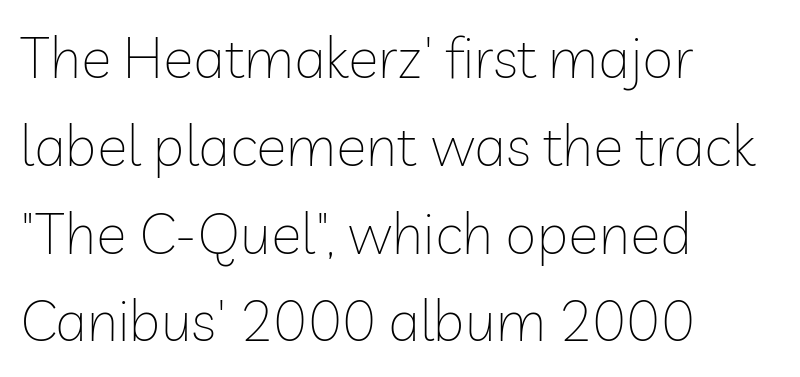
Q: Is the text bold? A: No.
Q: Is the text italic (slanted)? A: No, it is upright.
Q: Is the typeface a serif or a sans-serif typeface? A: Sans-serif.
Q: Is the text underlined? A: No.
Q: How is the paragraph aligned? A: Left-aligned.
Q: Is the spacing between letters normal or unusually wide? A: Normal.
Q: Is the spacing between lines tight, normal or loose? A: Normal.
Q: Width (condensed, normal, or wide)? A: Normal.
Q: Stroke contrast? A: Low.
Q: x-height? A: Medium.
Q: Monospaced? A: No.
